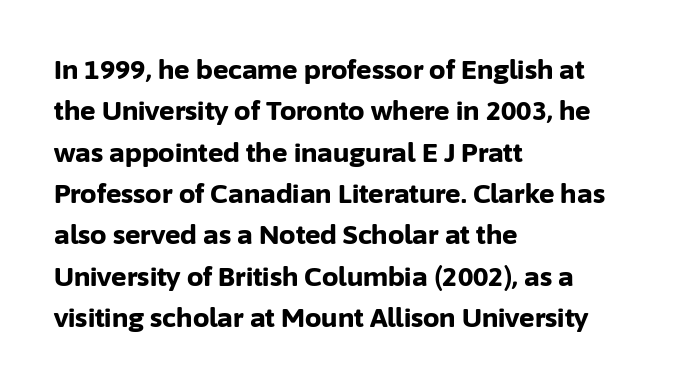
Q: Is the text bold? A: Yes.
Q: Is the text italic (slanted)? A: No, it is upright.
Q: Is the text underlined? A: No.
Q: How is the paragraph aligned? A: Left-aligned.
Q: Is the spacing between letters normal or unusually wide? A: Normal.
Q: Is the spacing between lines tight, normal or loose? A: Normal.
